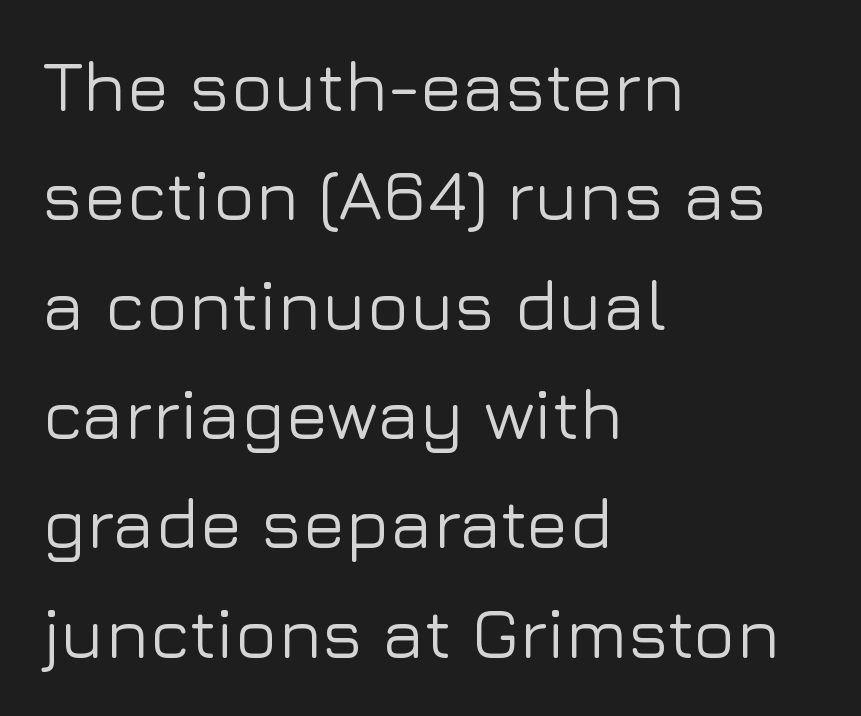
{"serif": "no", "italic": "no", "width": "normal", "stroke_contrast": "low", "x_height": "medium", "monospaced": "no", "underline": "no", "align": "left", "line_spacing": "normal", "line_spacing_ratio": 1.54, "letter_spacing": "normal", "letter_spacing_em": 0.0, "glyph_px": 71}
